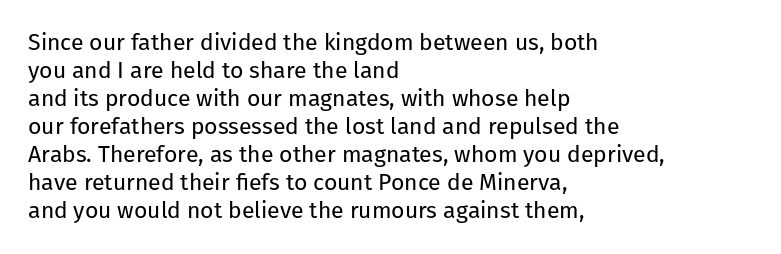
{"italic": "no", "bold": "no", "underline": "no", "align": "left", "line_spacing_ratio": 1.22, "letter_spacing": "normal", "letter_spacing_em": 0.0, "glyph_px": 23}
